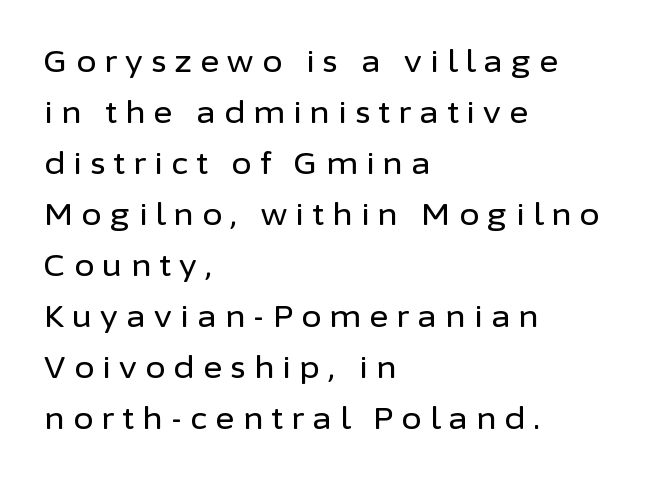
{"serif": "no", "italic": "no", "width": "normal", "stroke_contrast": "low", "x_height": "medium", "monospaced": "no", "underline": "no", "align": "left", "line_spacing_ratio": 1.76, "letter_spacing": "wide", "letter_spacing_em": 0.29, "glyph_px": 29}
